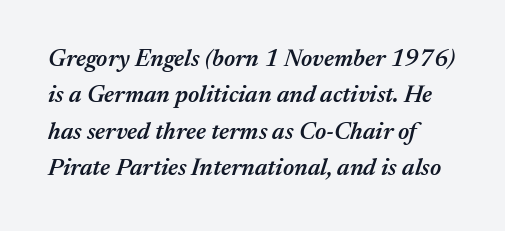
{"italic": "yes", "lean": "right", "slant_degrees": 17, "bold": "semi", "underline": "no", "line_spacing": "normal", "line_spacing_ratio": 1.52, "letter_spacing": "normal", "letter_spacing_em": 0.0, "glyph_px": 24}
